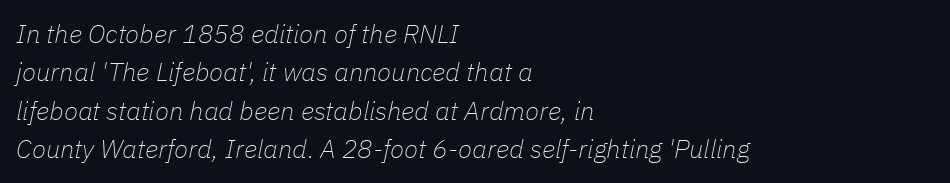
Descenders hang freely into open space. The passage shown stacks its lines at a standard gap. Casual observation: everything's shoved over to the left. Emphasis-style slanted type is in use. Weight class: somewhere from thin through regular. Students, note that the glyphs here touch the page at normal intervals.
